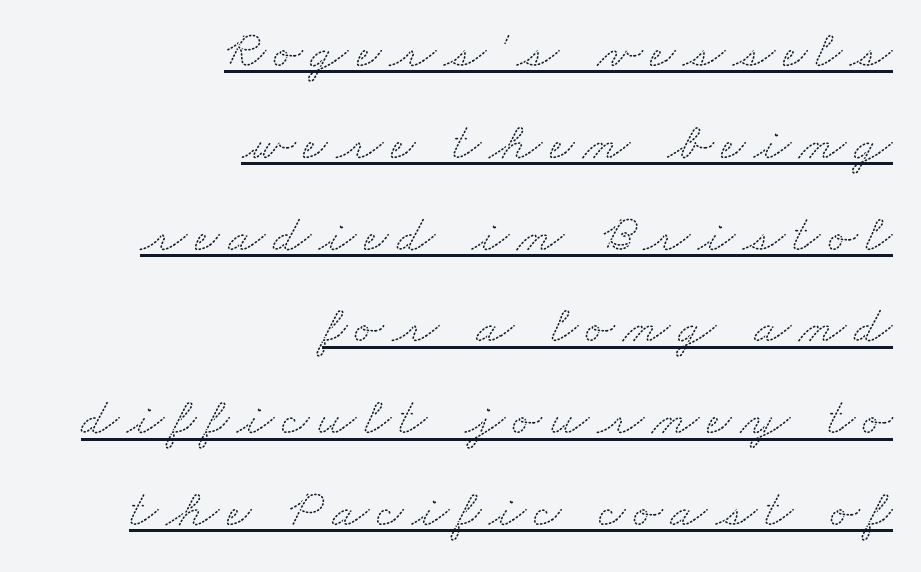
A typesetter would call this proportional, since set widths differ per character. Leading matches the norm, producing a regular column. Is the block centered? No — it sits flush against the right margin. Typographically, this falls in the serif category. Underlining? Definitely there.
